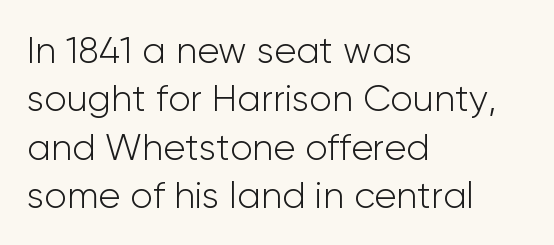
This is the regular roman posture of the typeface. Counters stay open thanks to moderate or lighter strokes. Anything drawn beneath the words? Only blank space. One-word summary of the alignment: left.
